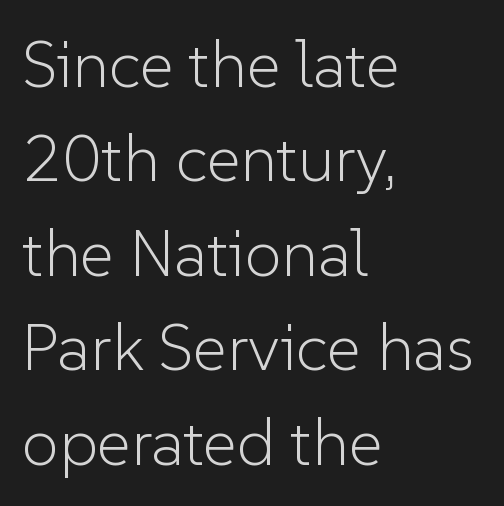
Posture: straight, roman, zero tilt. One glance says typical: line gaps are just what's usual. Classification — sans serif. Glance below the letters and you will spot only blank space.
